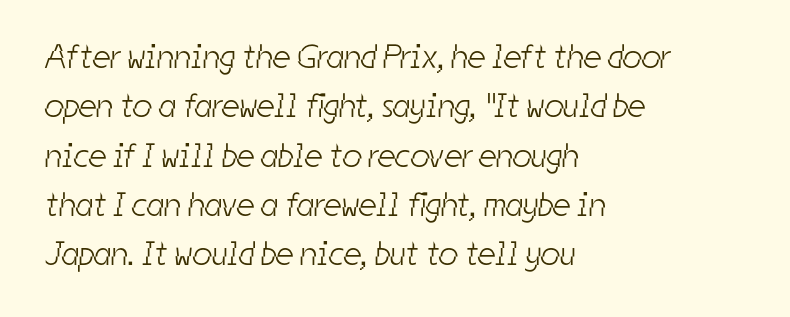
Interline gaps are of average width in this sample. No extra tracking has been applied to these lines. Teacher's note: observe the even left margin — that is flush-left alignment. The passage shown is typed in a proportional face where columns would drift.
